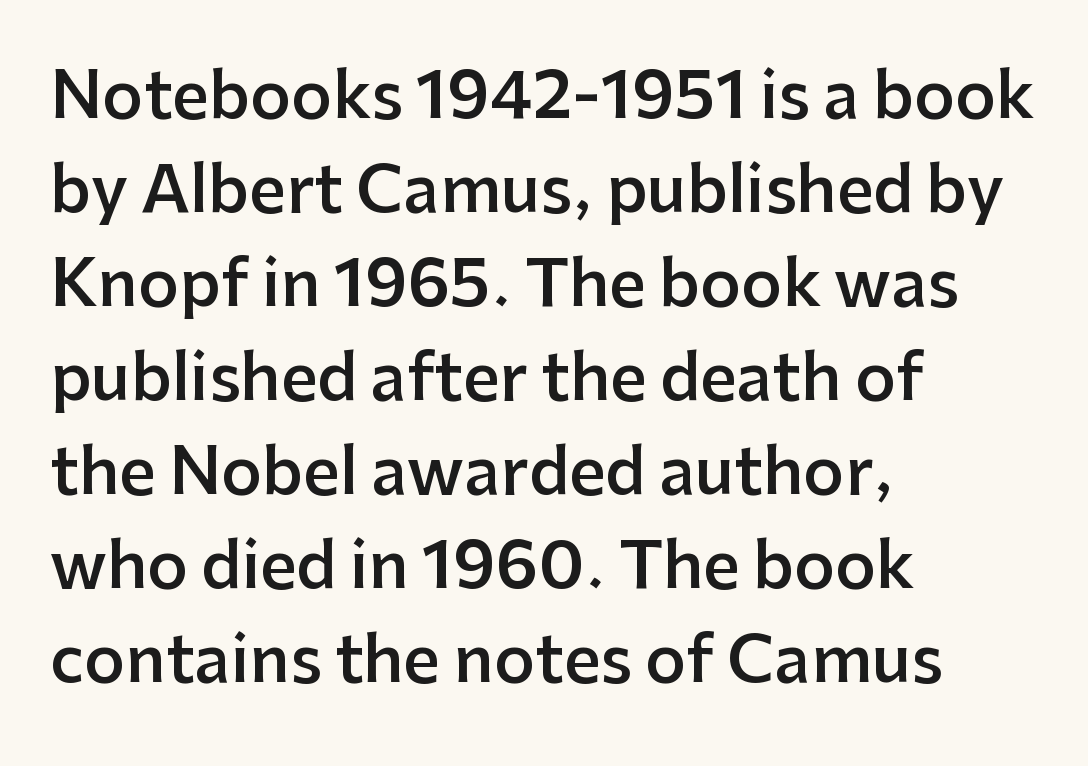
The image shows 64 px semibold sans-serif type, upright; set left-aligned, normal line spacing (1.47x), normal letter spacing, not underlined; low stroke contrast and a medium x-height.
